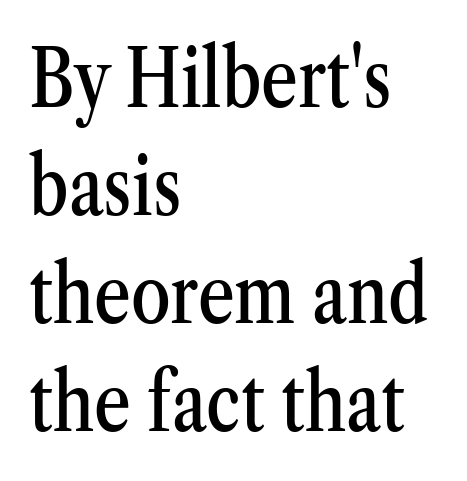
This block has exactly the height ordinary leading produces. The space beneath each line is pristine and unruled. Character widths vary here, with narrow letters taking less room than wide ones. Look at the bottom of the vertical strokes: they flare into serifs here.
